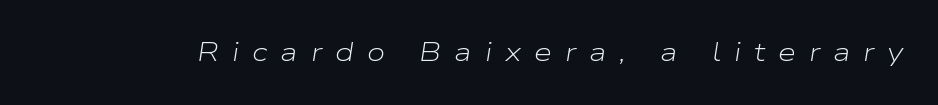
The horizontal fit of the characters is loose and conspicuously gappy. The typesetting does not lean heavy: it is not bold. Only glyphs here, with clear space below each row. If you drew a line through each stem, it would be angled.
